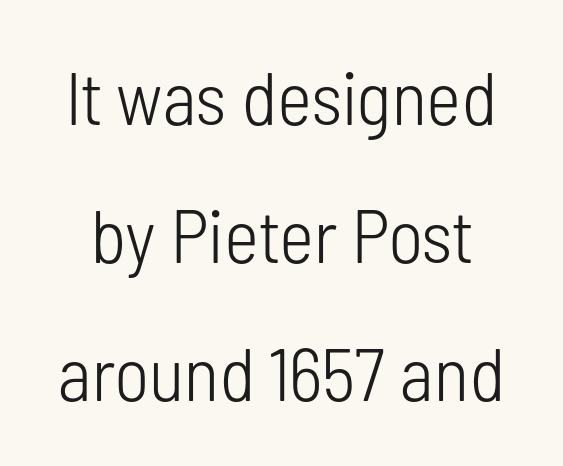
The line texture is even and compact thanks to regular tracking. A quiet, ordinary-to-light weight characterises the typeface. Nope, no serifs anywhere on these letters. These lines are rendered in a variable-pitch font. Is there any slant? The stems are plumb.
